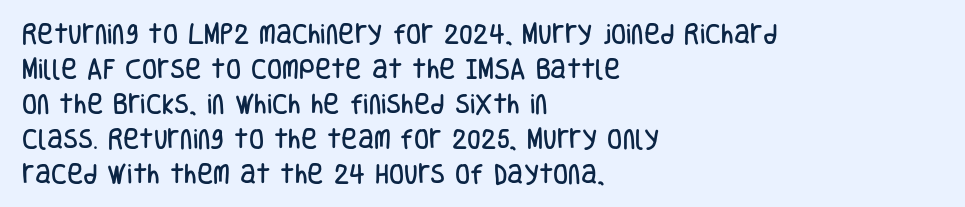
The image shows 22 px text type, upright; set left-aligned, normal line spacing (1.59x), normal letter spacing, not underlined.
